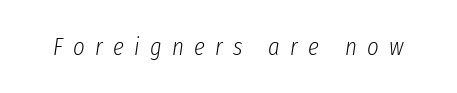
Posture: slanted. Weight class: somewhere from thin through regular. Caption: expanded tracking, letters set apart. The gap between lines stays unmarked.
